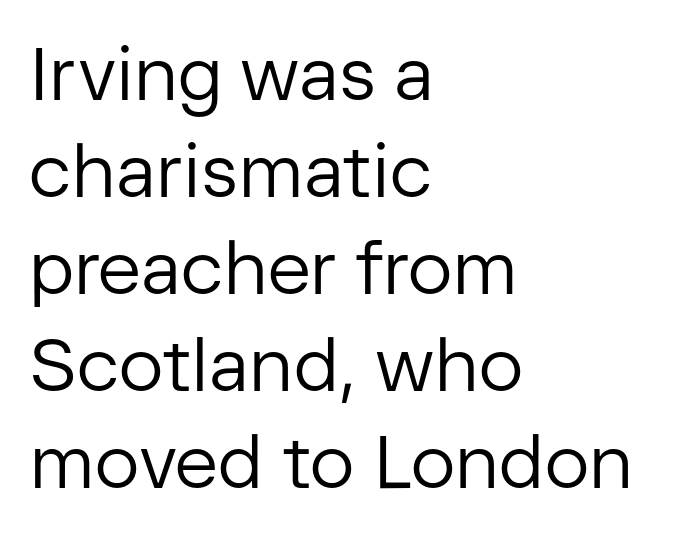
Successive baselines arrive at the customary interval. Is the stroke heavy? The answer is a plain regular-or-lighter. A typesetter would call this proportional, since set widths differ per character. Notice how the stems are strictly vertical — no italics here. Visually the block forms a straight wall on the left and a jagged coastline on the right.
